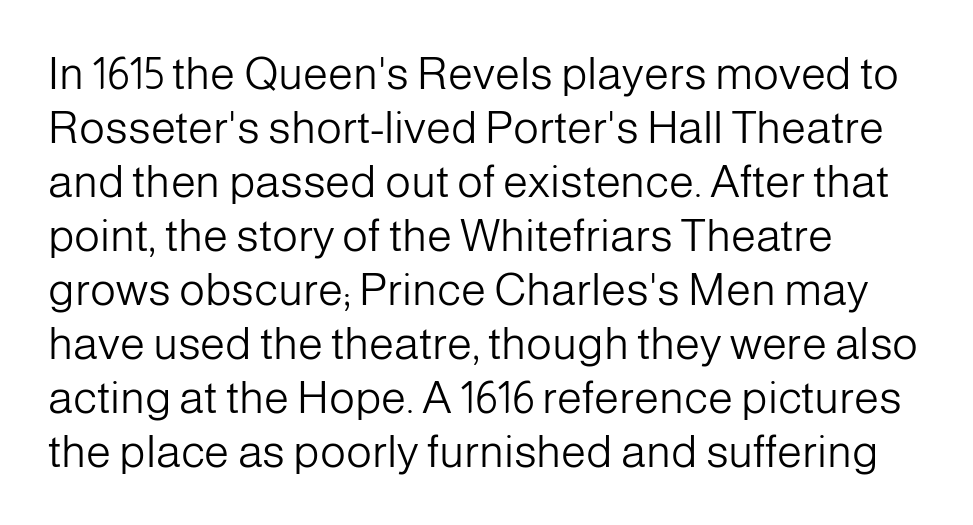
Q: Is the text bold? A: No.
Q: Is the text italic (slanted)? A: No, it is upright.
Q: Is the typeface a serif or a sans-serif typeface? A: Sans-serif.
Q: Is the text underlined? A: No.
Q: How is the paragraph aligned? A: Left-aligned.
Q: Is the spacing between letters normal or unusually wide? A: Normal.
Q: Width (condensed, normal, or wide)? A: Normal.
Q: Stroke contrast? A: Low.
Q: x-height? A: Medium.
Q: Monospaced? A: No.
